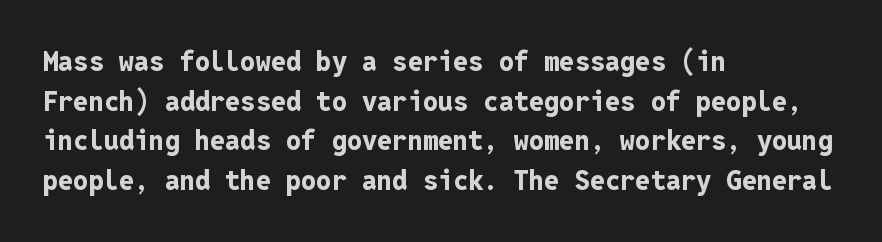
The glyphs are unaccompanied by any horizontal stroke below them. The characters look thick and weighty, a clear bold. Horizontally, the lines are justified to the leading edge only. Successive baselines arrive at the customary interval. Ordinary non-slanted type is in use.
